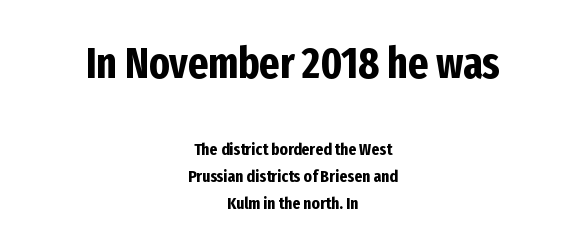
{"serif": "no", "italic": "no", "bold": "yes", "weight": "bold", "width": "condensed", "stroke_contrast": "low", "x_height": "medium", "monospaced": "no", "underline": "no", "align": "center", "line_spacing": "normal", "line_spacing_ratio": 1.58, "letter_spacing": "normal", "letter_spacing_em": 0.0, "larger_block": "first", "size_ratio": 2.53, "glyph_px": 43}
